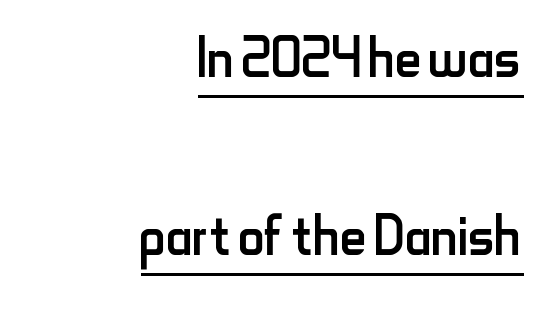
Beneath each row of characters lies a ruled line. Leftover space on each line is placed entirely before the opening word. This is roman type, the default non-slanted kind. The letters carry no serifs — their stems end cleanly without finishing strokes.
